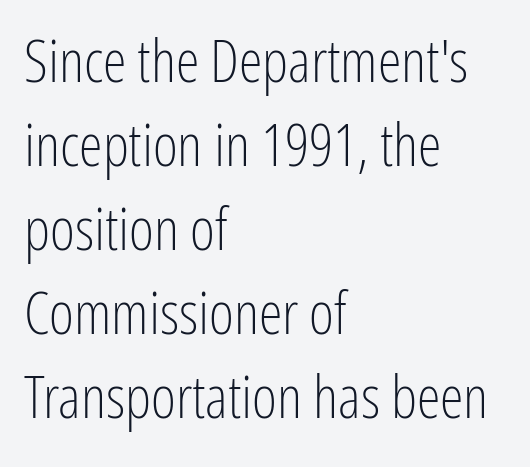
Q: Is the text bold? A: No.
Q: Is the text italic (slanted)? A: No, it is upright.
Q: Is the typeface a serif or a sans-serif typeface? A: Sans-serif.
Q: Is the text underlined? A: No.
Q: How is the paragraph aligned? A: Left-aligned.
Q: Is the spacing between letters normal or unusually wide? A: Normal.
Q: Is the spacing between lines tight, normal or loose? A: Normal.
Q: Width (condensed, normal, or wide)? A: Condensed.
Q: Stroke contrast? A: Low.
Q: x-height? A: Medium.
Q: Monospaced? A: No.
